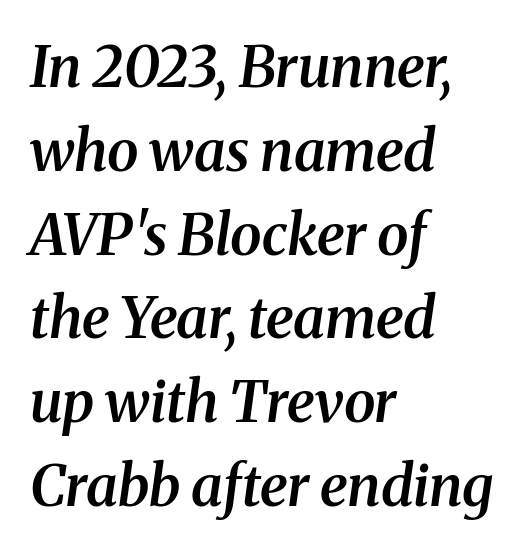
The image shows 57 px semibold serif type, italic (leaning right); set left-aligned, normal line spacing (1.47x), normal letter spacing, not underlined; medium stroke contrast and a medium x-height.
